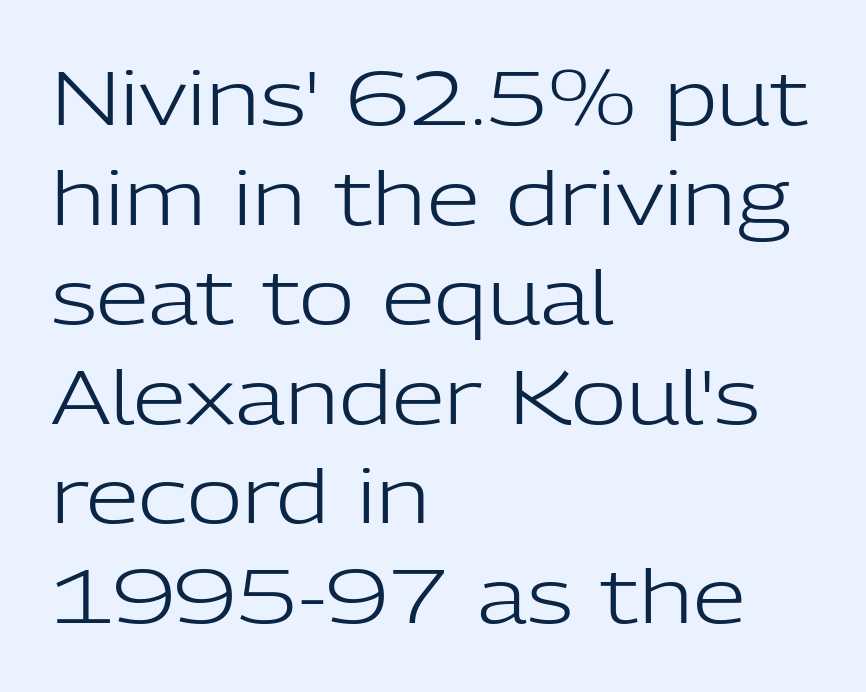
You could not count columns in this text — the font is proportionally spaced. Italic: no, the glyphs are upright roman. Leading matches the norm, producing a regular column. Examine the stroke ends and you'll find no serifs. This is not heavy type; no bold has been used.
